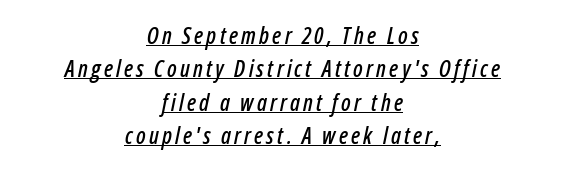
The image shows 23 px text type, italic (leaning right); set centered, normal line spacing (1.45x), underlined.
